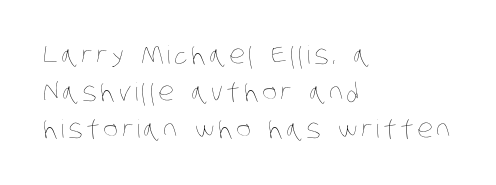
{"bold": "no", "underline": "no", "align": "left", "line_spacing": "normal", "line_spacing_ratio": 1.48, "glyph_px": 25}
